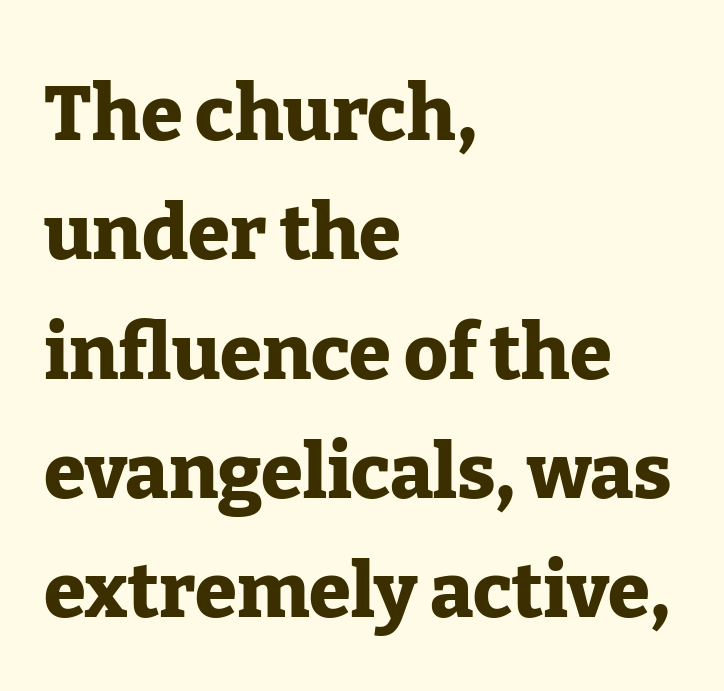
{"serif": "yes", "italic": "no", "bold": "yes", "weight": "heavy", "width": "normal", "stroke_contrast": "low", "x_height": "medium", "monospaced": "no", "underline": "no", "align": "left", "line_spacing": "normal", "line_spacing_ratio": 1.57, "letter_spacing": "normal", "letter_spacing_em": 0.0, "glyph_px": 76}
